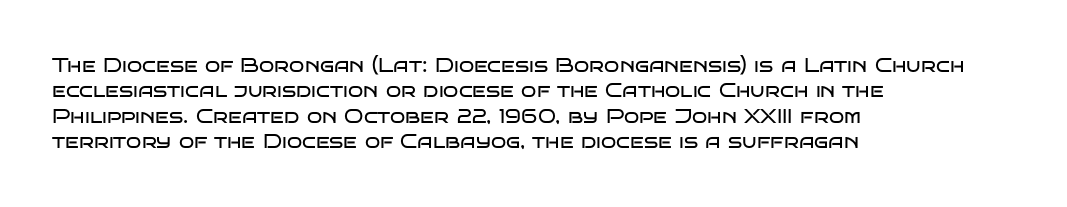
The rows are spaced the way most documents space them. Weight: in the light-to-regular range. Each word holds together tightly as a unit, with standard inter-letter gaps. Nobody drew a line under any word here.
